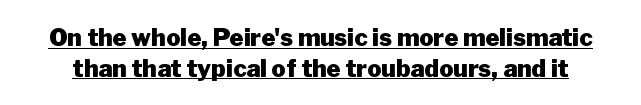
The image shows 24 px bold type, upright; set normal line spacing (1.29x), normal letter spacing, underlined.
